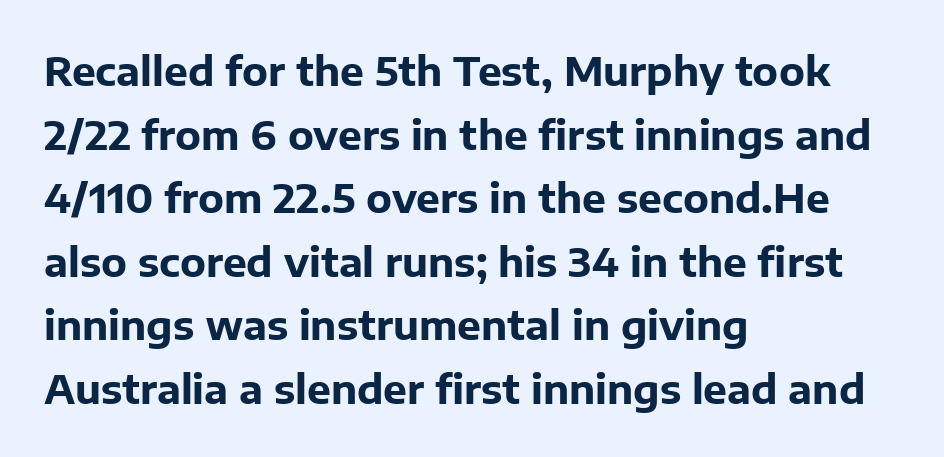
Q: Is the text bold? A: Yes.
Q: Is the text italic (slanted)? A: No, it is upright.
Q: Is the typeface a serif or a sans-serif typeface? A: Sans-serif.
Q: Is the text underlined? A: No.
Q: How is the paragraph aligned? A: Left-aligned.
Q: Is the spacing between letters normal or unusually wide? A: Normal.
Q: Is the spacing between lines tight, normal or loose? A: Normal.
Q: Width (condensed, normal, or wide)? A: Normal.
Q: Stroke contrast? A: Low.
Q: x-height? A: Medium.
Q: Monospaced? A: No.
